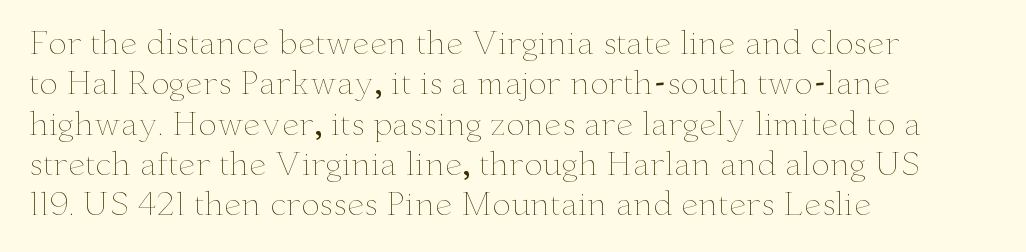
Q: Is the text bold? A: No.
Q: Is the text italic (slanted)? A: No, it is upright.
Q: Is the text underlined? A: No.
Q: How is the paragraph aligned? A: Left-aligned.
Q: Is the spacing between letters normal or unusually wide? A: Normal.
Q: Is the spacing between lines tight, normal or loose? A: Normal.
Q: Width (condensed, normal, or wide)? A: Wide.
Q: Stroke contrast? A: Low.
Q: x-height? A: Small.
Q: Monospaced? A: No.
